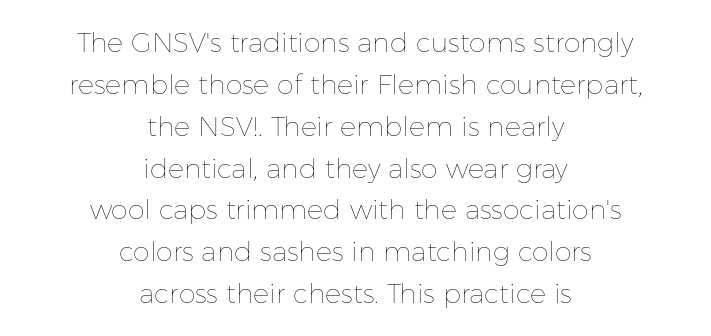
The image shows 27 px text type, upright; set centered, normal line spacing (1.55x), normal letter spacing, not underlined.
